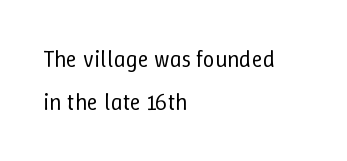
Q: Is the text bold? A: No.
Q: Is the text italic (slanted)? A: No, it is upright.
Q: Is the text underlined? A: No.
Q: How is the paragraph aligned? A: Left-aligned.
Q: Is the spacing between letters normal or unusually wide? A: Normal.
